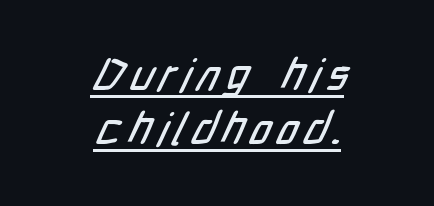
Compared with a flush-left layout, this one balances lines on the center instead. Regarding serifs, this sample does without them. The passage shown is underscored from start to finish. Here the designer chose a conventional face with non-uniform glyph widths.
